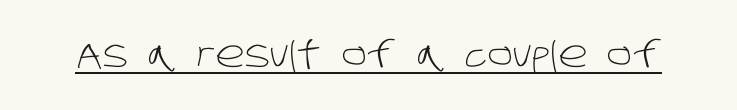
Q: Is the text bold? A: No.
Q: Is the typeface a serif or a sans-serif typeface? A: Sans-serif.
Q: Is the text underlined? A: Yes.
Q: Is the spacing between letters normal or unusually wide? A: Normal.
Q: Width (condensed, normal, or wide)? A: Normal.
Q: Stroke contrast? A: Low.
Q: x-height? A: Large.
Q: Monospaced? A: No.
